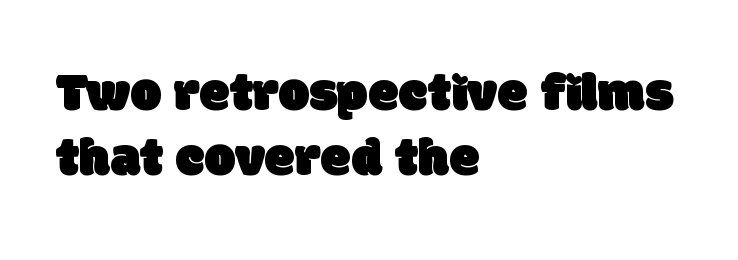
The image shows 55 px sans-serif type; set left-aligned, line spacing 1.19x, normal letter spacing, not underlined; low stroke contrast and a large x-height.
